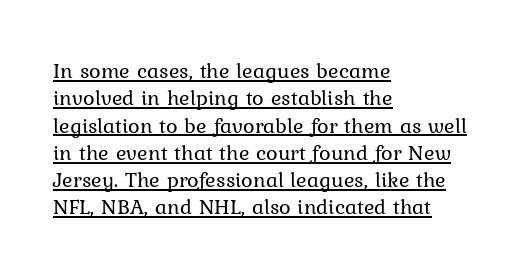
Q: Is the text bold? A: No.
Q: Is the text italic (slanted)? A: No, it is upright.
Q: Is the text underlined? A: Yes.
Q: How is the paragraph aligned? A: Left-aligned.
Q: Is the spacing between letters normal or unusually wide? A: Normal.
